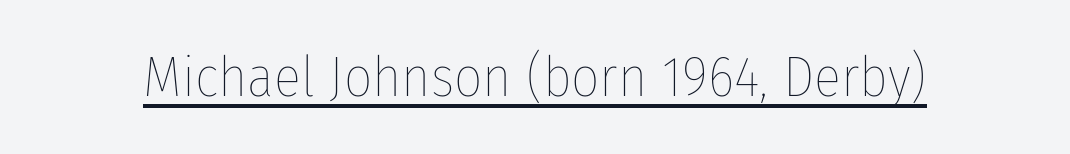
Q: Is the text bold? A: No.
Q: Is the text italic (slanted)? A: No, it is upright.
Q: Is the text underlined? A: Yes.
Q: Is the spacing between letters normal or unusually wide? A: Normal.
Q: Width (condensed, normal, or wide)? A: Condensed.
Q: Stroke contrast? A: Low.
Q: x-height? A: Medium.
Q: Monospaced? A: No.
